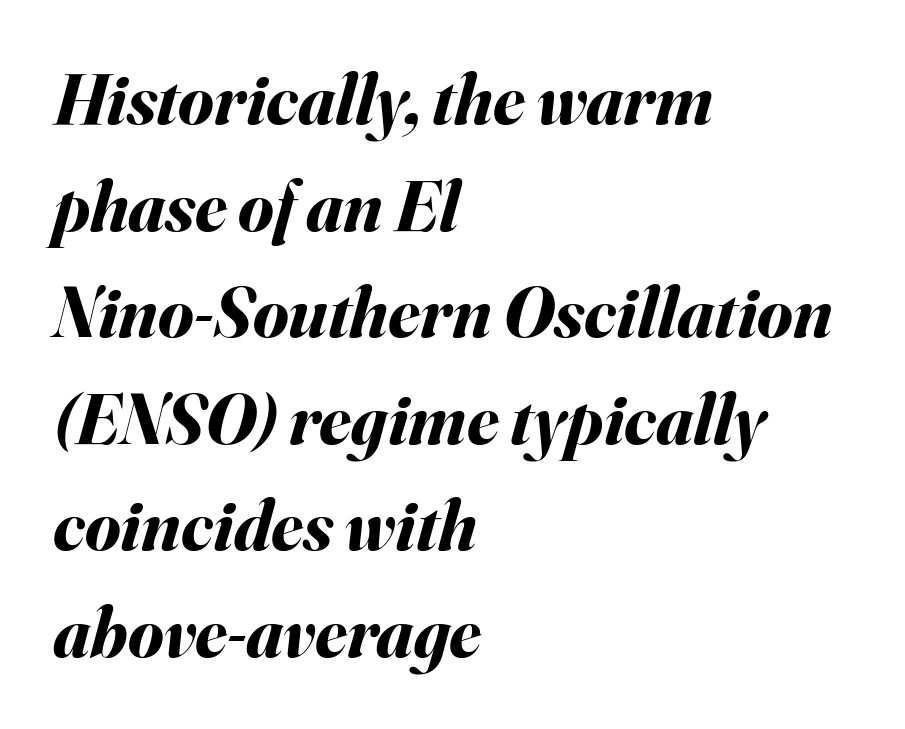
{"italic": "yes", "lean": "right", "slant_degrees": 16, "bold": "yes", "weight": "bold", "width": "normal", "stroke_contrast": "medium", "x_height": "small", "monospaced": "no", "underline": "no", "align": "left", "line_spacing": "normal", "line_spacing_ratio": 1.48, "letter_spacing": "normal", "letter_spacing_em": 0.0, "glyph_px": 72}
